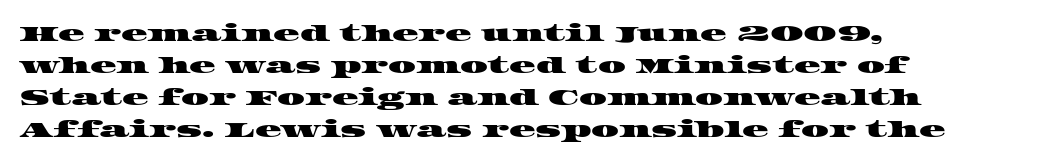
The image shows 22 px text type; set left-aligned, normal line spacing (1.45x), normal letter spacing, not underlined.
